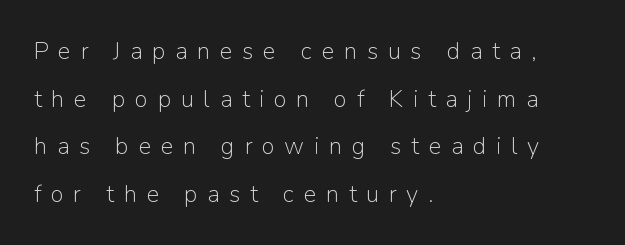
The image shows 24 px text type, upright; set left-aligned, loose line spacing (1.98x), unusually wide letter spacing (+0.4 em), not underlined.
